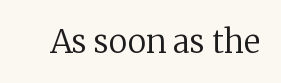
The image shows 32 px regular-weight serif type, upright; set normal letter spacing, not underlined; low stroke contrast and a medium x-height.
